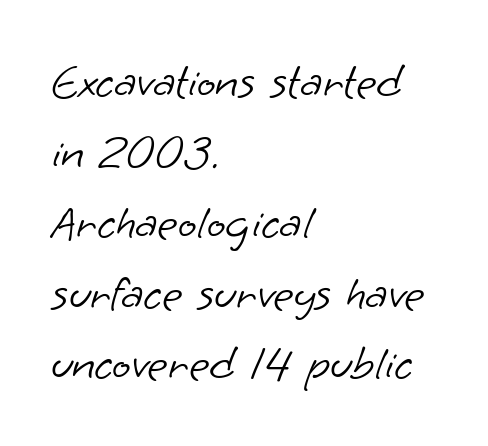
Inter-character spacing is left at the font's built-in metrics. Character widths vary here, with narrow letters taking less room than wide ones. The rendering anchors every line to the left-hand side. Quick note: underline off.
